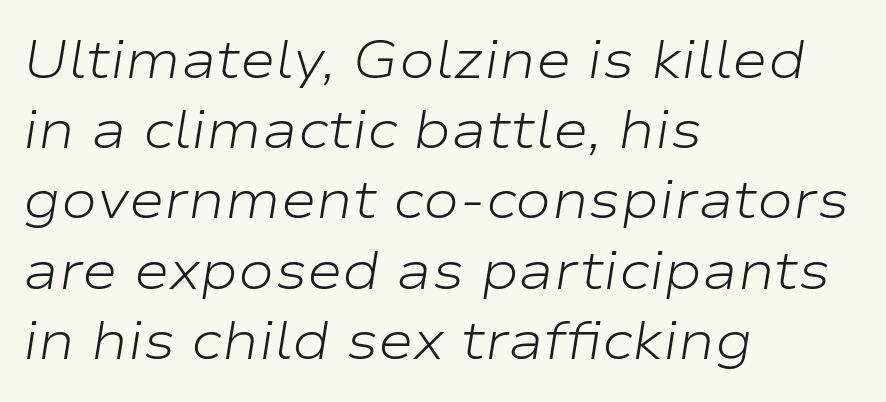
{"italic": "yes", "lean": "right", "slant_degrees": 9, "bold": "no", "weight": "light", "width": "wide", "stroke_contrast": "low", "x_height": "medium", "monospaced": "no", "underline": "no", "align": "left", "line_spacing": "normal", "line_spacing_ratio": 1.3, "letter_spacing": "normal", "letter_spacing_em": 0.0, "glyph_px": 54}
